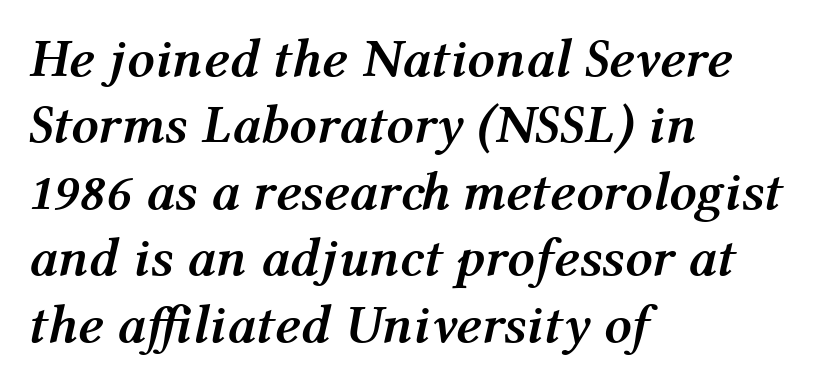
This sample uses plain, unmodified letter spacing. Plain, unruled lines of type. Emphasis by weight is at full strength: bold. This sample uses an oblique cut, with every glyph tilted off the vertical.
